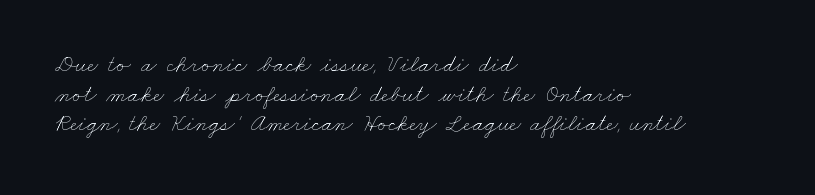
Q: Is the text bold? A: No.
Q: Is the text underlined? A: No.
Q: How is the paragraph aligned? A: Left-aligned.
Q: Is the spacing between letters normal or unusually wide? A: Normal.
